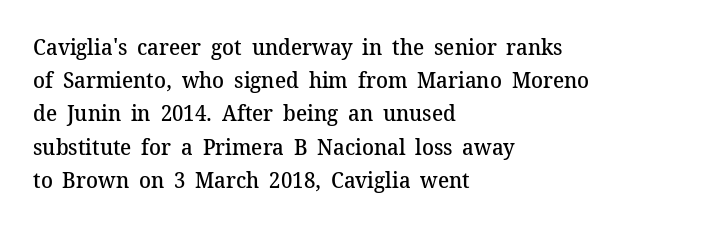
The words here are not underlined. Each new line begins a customary step beneath the previous one. These lines were composed using upright roman letters. In CSS terms this would be text-align: left. Compared with typical body copy, the letter spacing here is the same. This is the in-between weight designers call semibold or demi.
